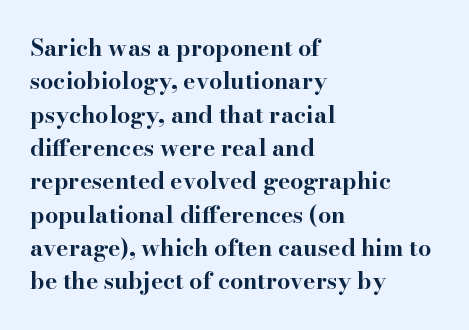
Q: Is the text bold? A: Yes.
Q: Is the text italic (slanted)? A: No, it is upright.
Q: Is the text underlined? A: No.
Q: How is the paragraph aligned? A: Left-aligned.
Q: Is the spacing between letters normal or unusually wide? A: Normal.
Q: Is the spacing between lines tight, normal or loose? A: Normal.
